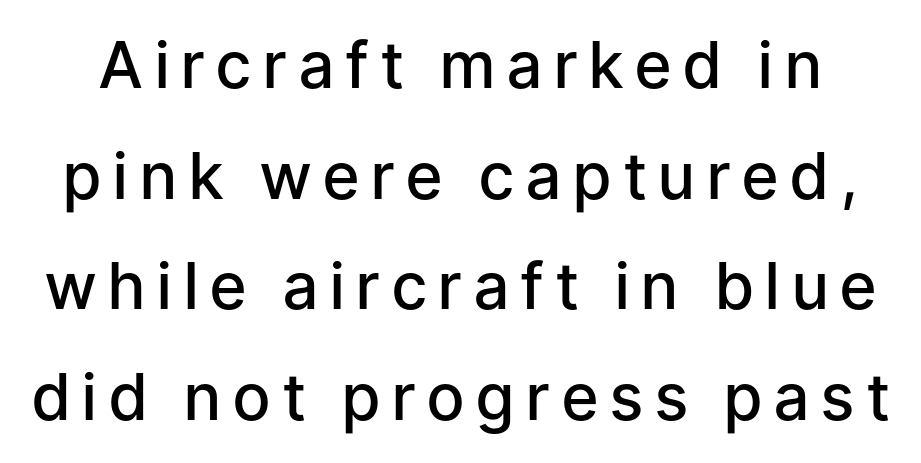
{"serif": "no", "italic": "no", "bold": "semi", "weight": "semibold", "width": "normal", "stroke_contrast": "low", "x_height": "medium", "monospaced": "no", "underline": "no", "line_spacing_ratio": 1.73, "glyph_px": 64}
